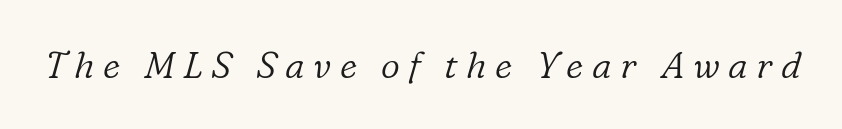
Q: Is the text bold? A: No.
Q: Is the text italic (slanted)? A: Yes, it leans right by about 16 degrees.
Q: Is the typeface a serif or a sans-serif typeface? A: Serif.
Q: Is the text underlined? A: No.
Q: Is the spacing between letters normal or unusually wide? A: Unusually wide.
Q: Width (condensed, normal, or wide)? A: Normal.
Q: Stroke contrast? A: Low.
Q: x-height? A: Medium.
Q: Monospaced? A: No.
